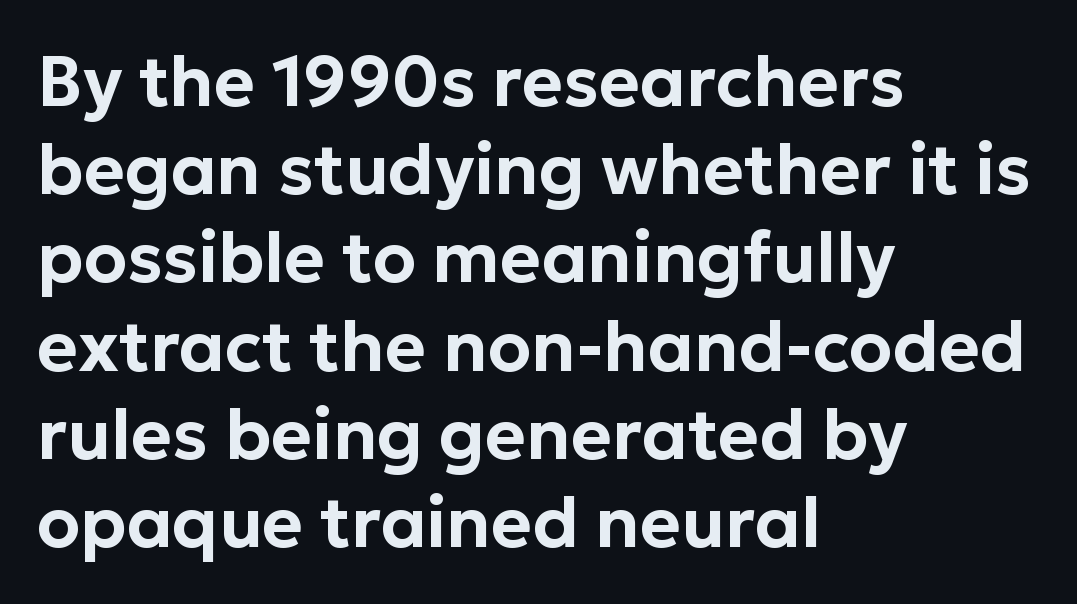
Plain, unruled lines of type. One-word summary of the alignment: left. The face used here is proportionally spaced, like ordinary book or web type. A typesetter would label this face a sans.
